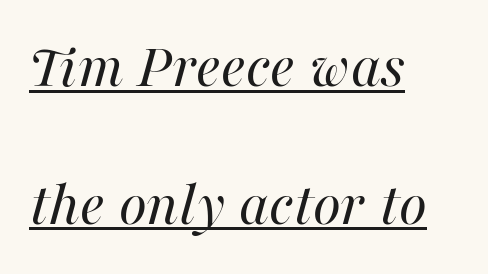
{"italic": "yes", "lean": "right", "slant_degrees": 16, "bold": "no", "weight": "regular", "width": "normal", "stroke_contrast": "high", "x_height": "medium", "monospaced": "no", "underline": "yes", "align": "left", "line_spacing": "loose", "line_spacing_ratio": 2.15, "letter_spacing": "normal", "letter_spacing_em": 0.0, "glyph_px": 64}
